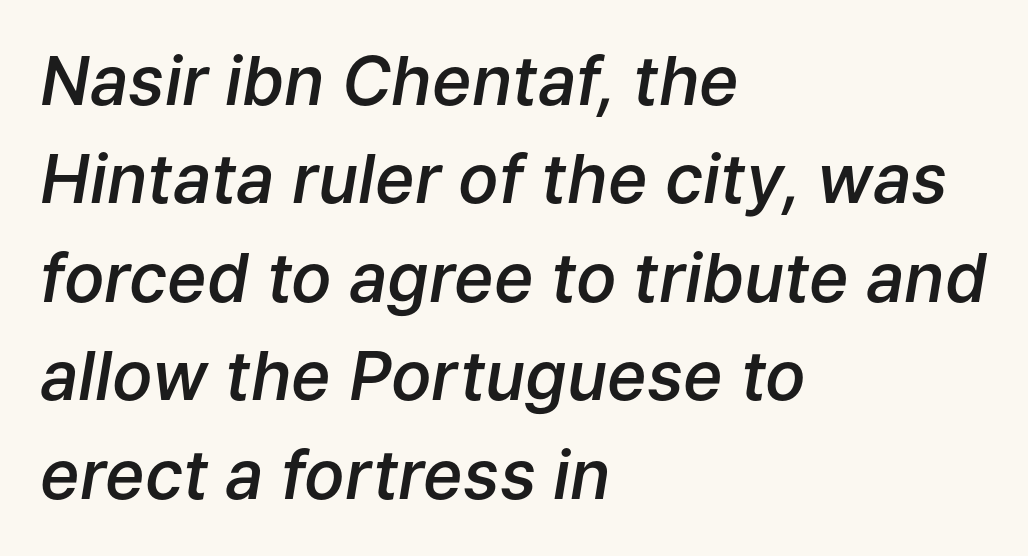
The space between consecutive lines is moderate. Slant detected: the letters are inclined. The rag falls on the right side of this text block. Tracking here is standard; glyphs follow each other at the usual distance.
